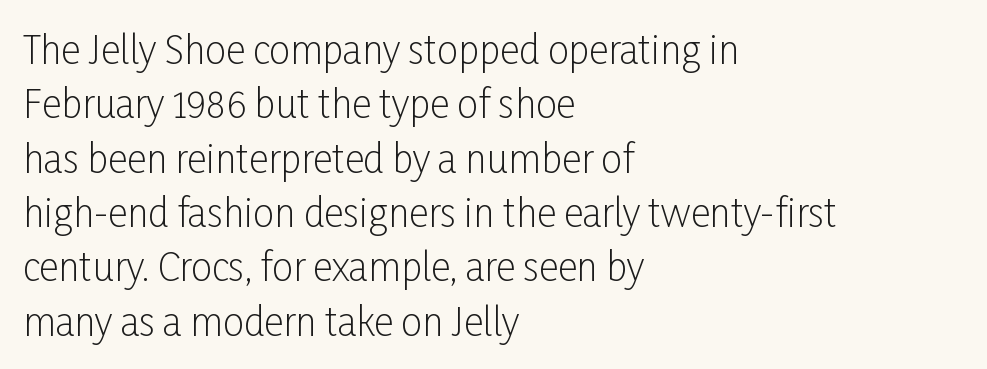
Q: Is the text bold? A: No.
Q: Is the text italic (slanted)? A: No, it is upright.
Q: Is the typeface a serif or a sans-serif typeface? A: Sans-serif.
Q: Is the text underlined? A: No.
Q: How is the paragraph aligned? A: Left-aligned.
Q: Is the spacing between letters normal or unusually wide? A: Normal.
Q: Is the spacing between lines tight, normal or loose? A: Normal.
Q: Width (condensed, normal, or wide)? A: Condensed.
Q: Stroke contrast? A: Low.
Q: x-height? A: Medium.
Q: Monospaced? A: No.
